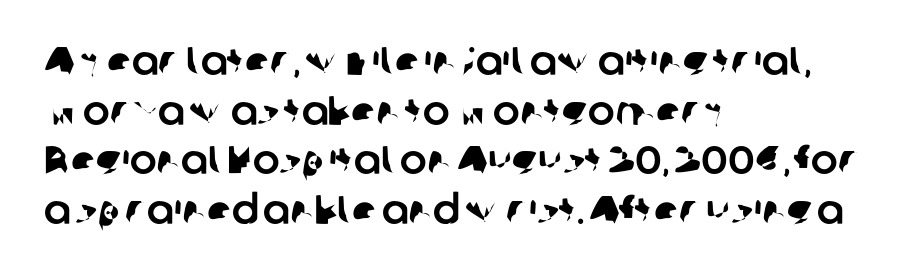
{"serif": "no", "width": "normal", "stroke_contrast": "low", "x_height": "medium", "monospaced": "no", "underline": "no", "align": "left", "line_spacing_ratio": 1.24, "letter_spacing": "normal", "letter_spacing_em": 0.0, "glyph_px": 40}
